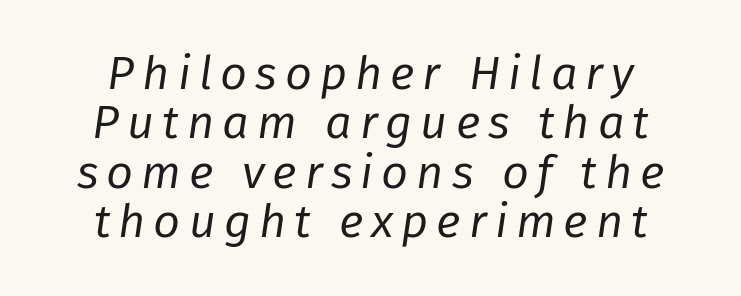
Spacing verdict: proportional, widths tailored to each character. Leading: reduced. These glyphs show unthickened strokes, regular width or finer. The specimen omits any rule beneath the text block's lines. Designer's note — italics engaged.
